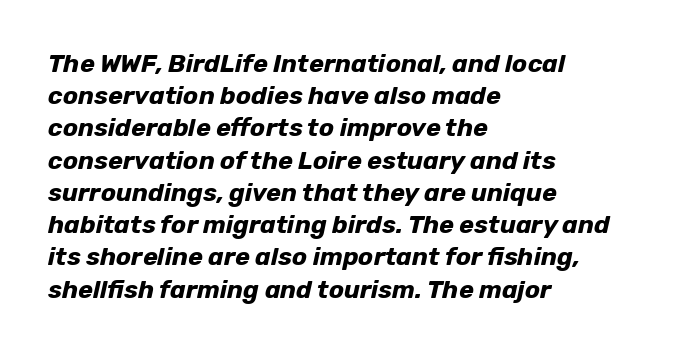
The image shows 25 px bold type, italic (leaning right); set left-aligned, normal line spacing (1.29x), normal letter spacing, not underlined.
